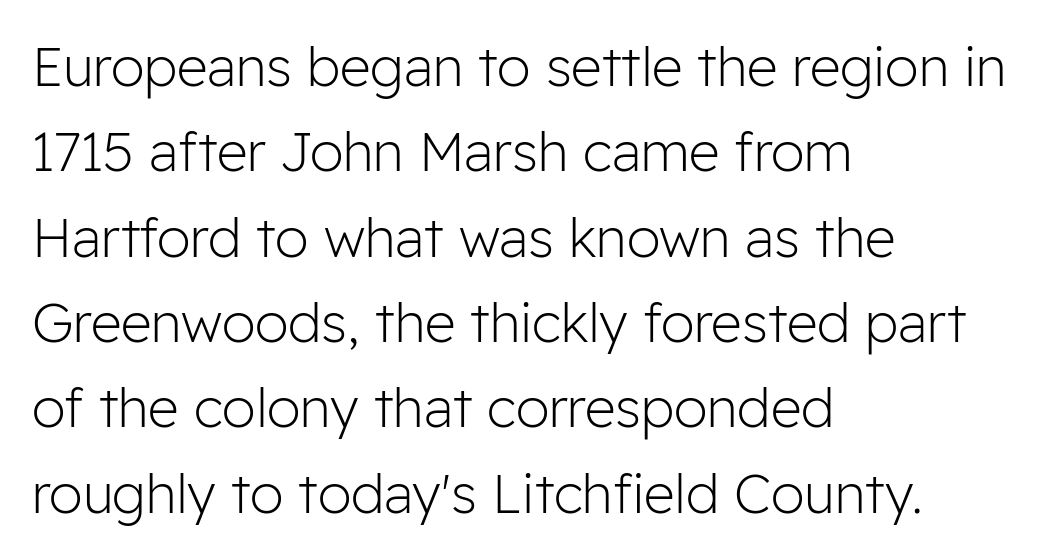
Q: Is the text bold? A: No.
Q: Is the text italic (slanted)? A: No, it is upright.
Q: Is the typeface a serif or a sans-serif typeface? A: Sans-serif.
Q: Is the text underlined? A: No.
Q: How is the paragraph aligned? A: Left-aligned.
Q: Is the spacing between letters normal or unusually wide? A: Normal.
Q: Is the spacing between lines tight, normal or loose? A: Normal.
Q: Width (condensed, normal, or wide)? A: Normal.
Q: Stroke contrast? A: Low.
Q: x-height? A: Medium.
Q: Monospaced? A: No.
